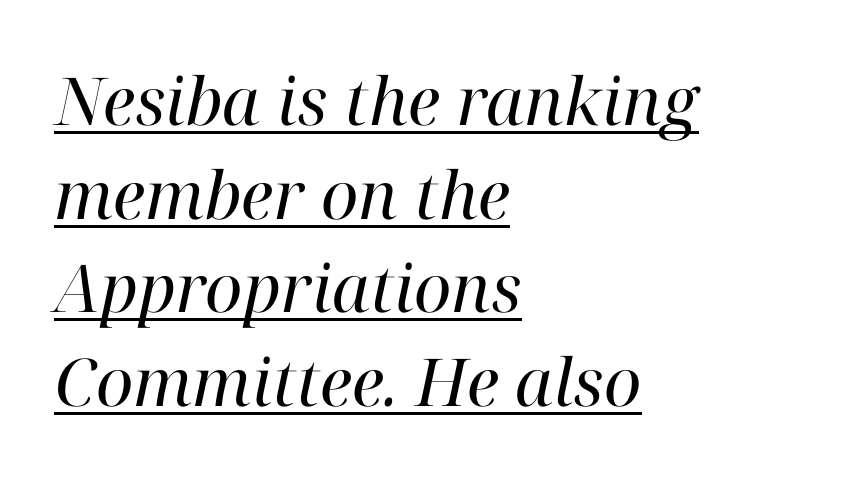
Q: Is the text bold? A: No.
Q: Is the text italic (slanted)? A: Yes, it leans right by about 12 degrees.
Q: Is the typeface a serif or a sans-serif typeface? A: Serif.
Q: Is the text underlined? A: Yes.
Q: How is the paragraph aligned? A: Left-aligned.
Q: Is the spacing between letters normal or unusually wide? A: Normal.
Q: Is the spacing between lines tight, normal or loose? A: Normal.
Q: Width (condensed, normal, or wide)? A: Normal.
Q: Stroke contrast? A: High.
Q: x-height? A: Medium.
Q: Monospaced? A: No.
